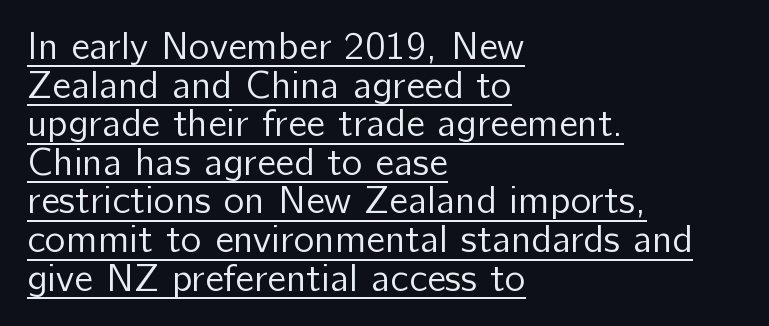
The image shows 39 px regular-weight sans-serif type, upright; set left-aligned, tight line spacing (0.99x), normal letter spacing, underlined; low stroke contrast and a medium x-height.
